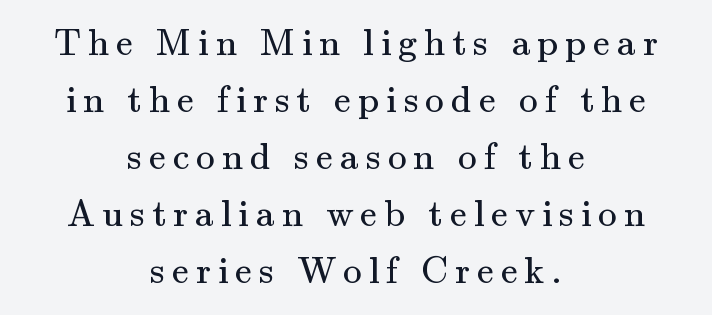
{"serif": "yes", "italic": "no", "bold": "no", "weight": "regular", "width": "normal", "stroke_contrast": "medium", "x_height": "small", "monospaced": "no", "underline": "no", "align": "center", "line_spacing": "normal", "line_spacing_ratio": 1.5, "glyph_px": 38}
